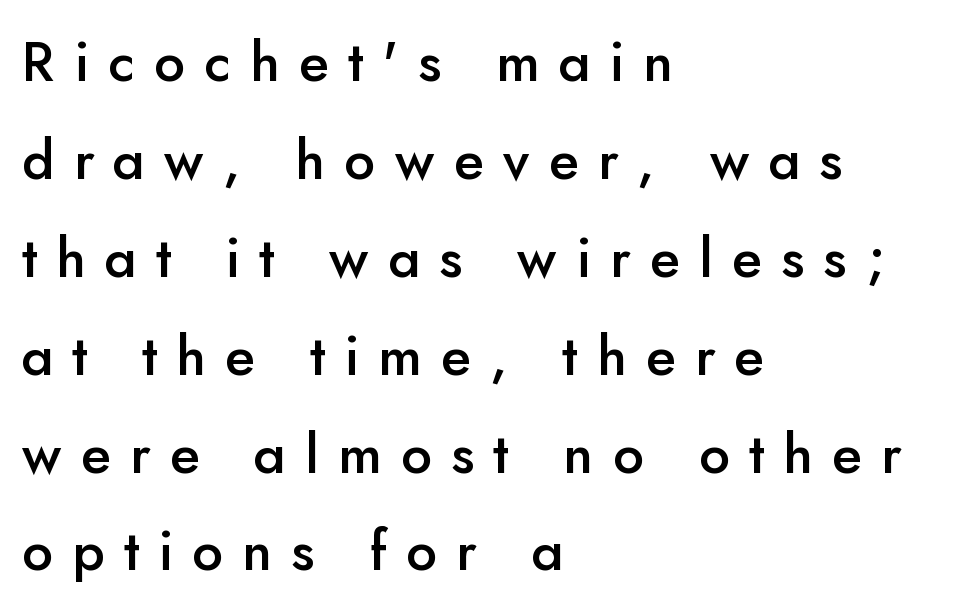
Q: Is the text bold? A: Semi-bold.
Q: Is the text italic (slanted)? A: No, it is upright.
Q: Is the typeface a serif or a sans-serif typeface? A: Sans-serif.
Q: Is the text underlined? A: No.
Q: How is the paragraph aligned? A: Left-aligned.
Q: Is the spacing between letters normal or unusually wide? A: Unusually wide.
Q: Width (condensed, normal, or wide)? A: Normal.
Q: Stroke contrast? A: Low.
Q: x-height? A: Small.
Q: Monospaced? A: No.
